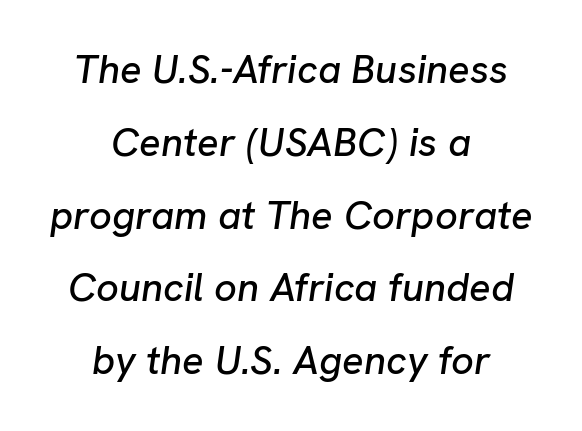
The image shows 40 px text type, italic (leaning right); set centered, line spacing 1.82x, normal letter spacing, not underlined; low stroke contrast and a medium x-height.
